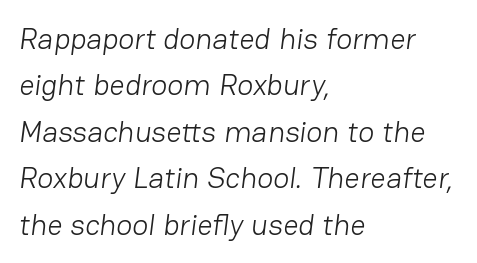
{"serif": "no", "bold": "no", "weight": "light", "width": "normal", "stroke_contrast": "low", "x_height": "medium", "monospaced": "no", "underline": "no", "align": "left", "line_spacing": "normal", "line_spacing_ratio": 1.55, "letter_spacing": "normal", "letter_spacing_em": 0.0, "glyph_px": 30}
